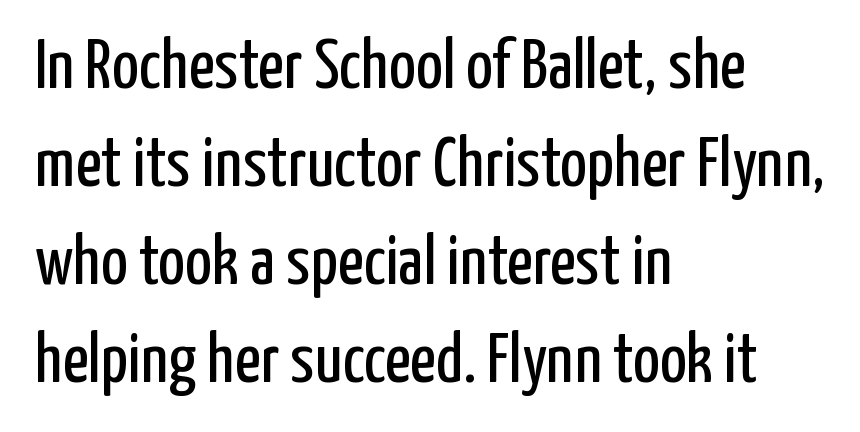
The image shows 71 px regular-weight, condensed sans-serif type, upright; set left-aligned, normal line spacing (1.38x), normal letter spacing, not underlined; low stroke contrast and a medium x-height.
